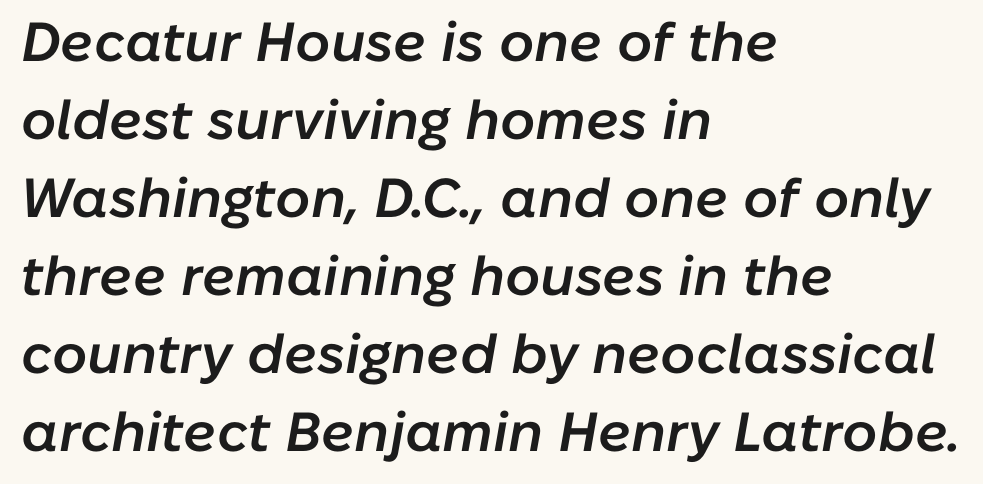
Q: Is the text bold? A: Semi-bold.
Q: Is the text italic (slanted)? A: Yes, it leans right by about 10 degrees.
Q: Is the text underlined? A: No.
Q: How is the paragraph aligned? A: Left-aligned.
Q: Is the spacing between letters normal or unusually wide? A: Normal.
Q: Is the spacing between lines tight, normal or loose? A: Normal.
Q: Width (condensed, normal, or wide)? A: Normal.
Q: Stroke contrast? A: Low.
Q: x-height? A: Medium.
Q: Monospaced? A: No.
